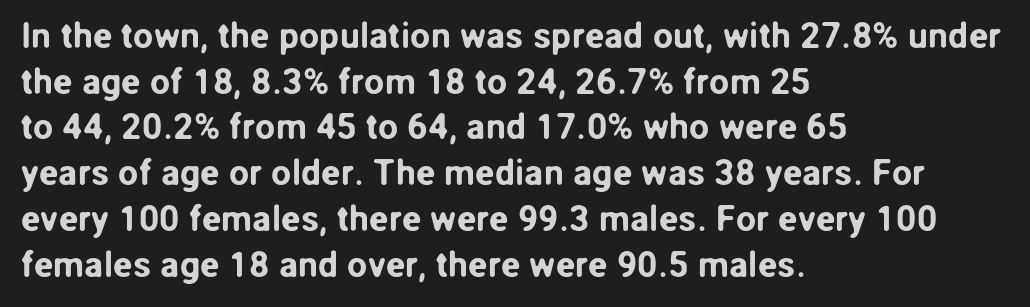
{"serif": "no", "italic": "no", "width": "normal", "stroke_contrast": "low", "x_height": "medium", "monospaced": "no", "underline": "no", "align": "left", "line_spacing": "normal", "line_spacing_ratio": 1.27, "letter_spacing": "normal", "letter_spacing_em": 0.0, "glyph_px": 36}
